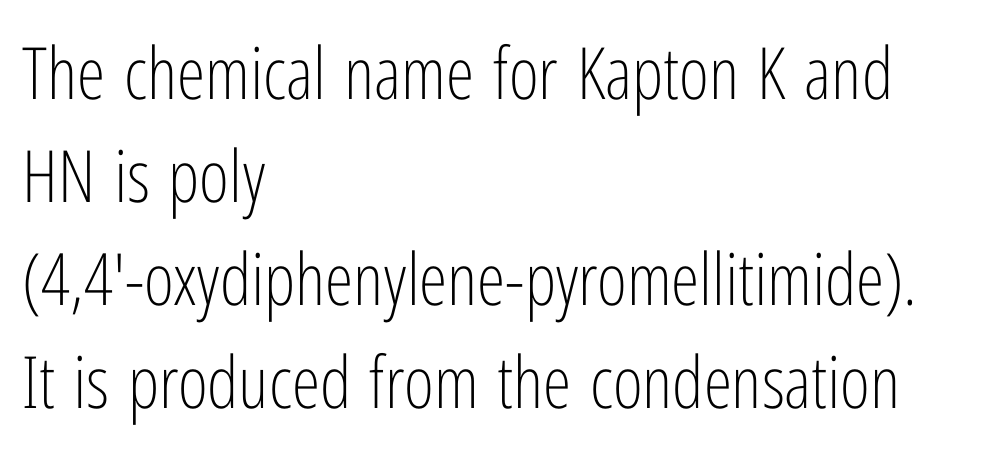
{"serif": "no", "italic": "no", "bold": "no", "weight": "light", "width": "condensed", "stroke_contrast": "low", "x_height": "medium", "monospaced": "no", "underline": "no", "align": "left", "line_spacing": "normal", "line_spacing_ratio": 1.43, "letter_spacing": "normal", "letter_spacing_em": 0.0, "glyph_px": 72}
